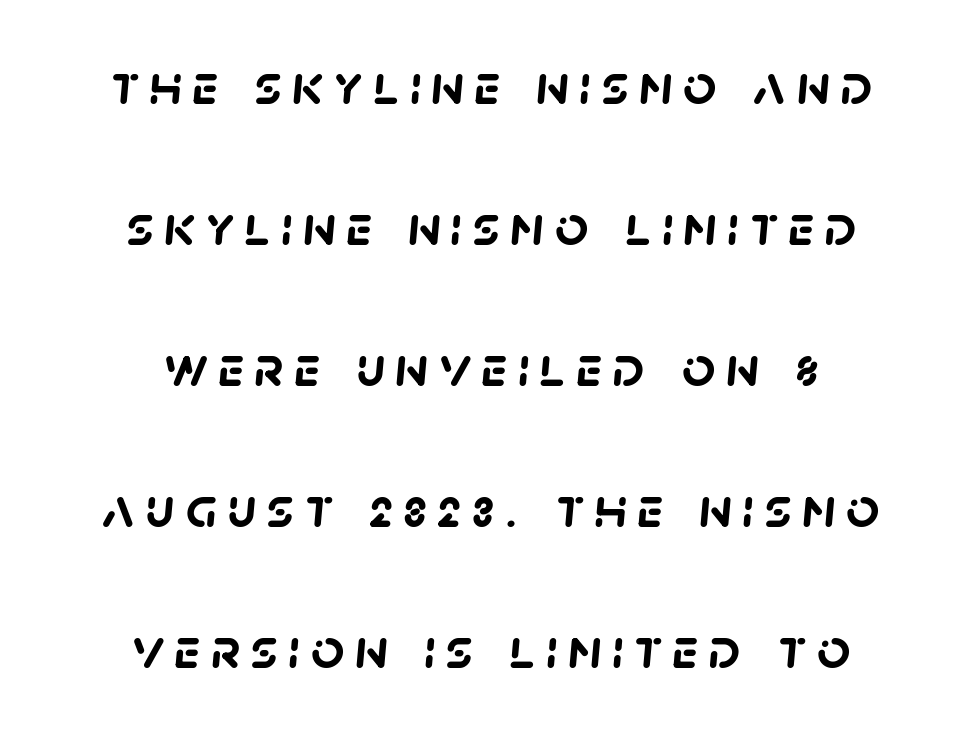
The glyphs are unaccompanied by any horizontal stroke below them. Vertical spacing — loose. Is the block centered? Yes — each line is placed symmetrically about the middle. Is this a sans? Yes — the strokes have no serifs. Students, this is bold: see how much ink each stroke carries.
